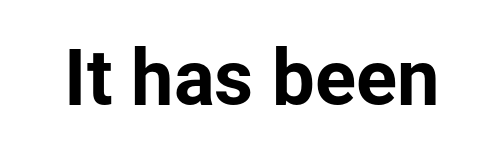
This sample has the flowing, uneven cadence of proportional lettering. This sample uses an upright cut, with every glyph sitting square on the baseline. Unlike a traditional serif, this face leaves its strokes unadorned. Between one letter and the next there's only the usual sliver of space. Lines of text with bare space underneath.
